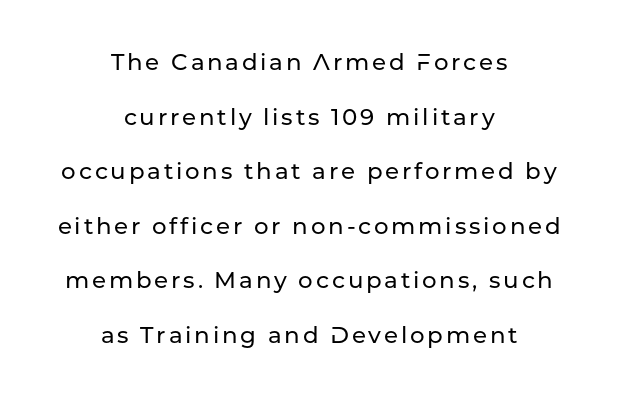
The image shows 23 px text type, upright; set centered, loose line spacing (2.37x), not underlined.
